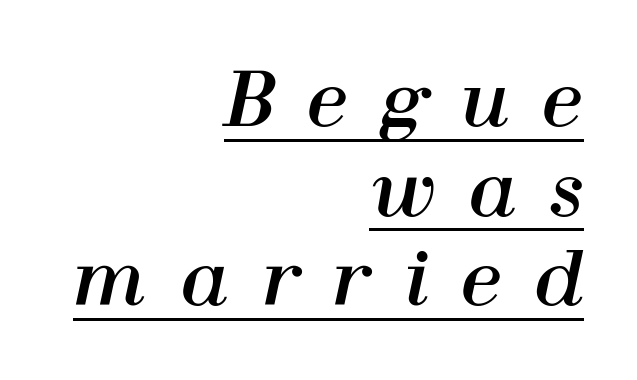
The image shows 74 px text type, italic (leaning right); set right-aligned, line spacing 1.21x, unusually wide letter spacing (+0.44 em), underlined; high stroke contrast and a medium x-height.
